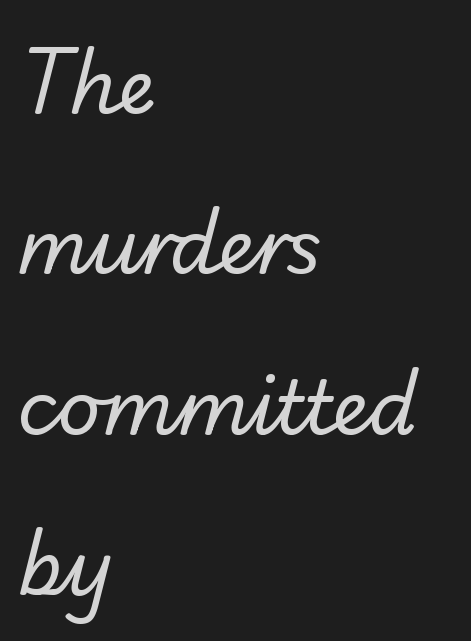
The letters look calm and open, with moderate or lighter stems. Interline gaps are noticeably wide in this sample. Nothing unusual about the tracking: characters are spaced as the font intends. Grotesque or geometric, the face here clearly has no serifs. Do the characters align in a grid? No, the font is proportional.
